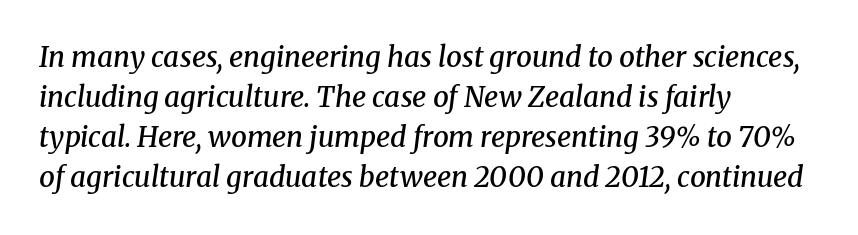
The image shows 28 px semibold serif type, italic (leaning right); set left-aligned, normal line spacing (1.43x), normal letter spacing, not underlined; medium stroke contrast and a medium x-height.
